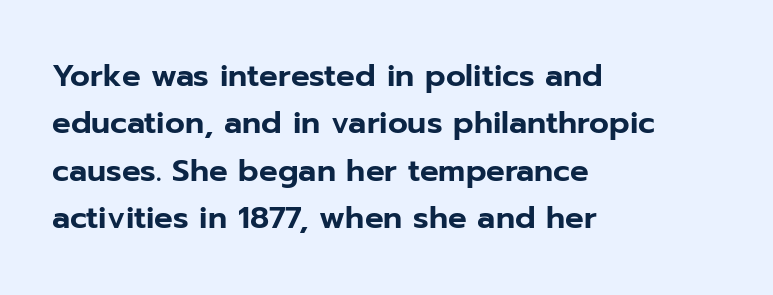
The image shows 31 px sans-serif type, upright; set left-aligned, normal line spacing (1.53x), normal letter spacing, not underlined; low stroke contrast and a medium x-height.
